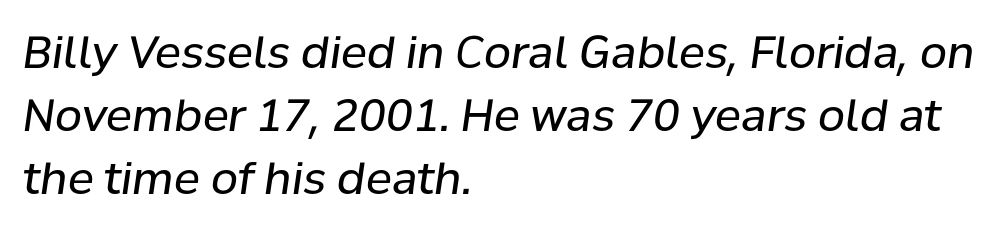
{"italic": "yes", "lean": "right", "slant_degrees": 8, "bold": "no", "weight": "regular", "width": "normal", "stroke_contrast": "low", "x_height": "medium", "monospaced": "no", "underline": "no", "align": "left", "line_spacing": "normal", "line_spacing_ratio": 1.43, "letter_spacing": "normal", "letter_spacing_em": 0.0, "glyph_px": 44}
